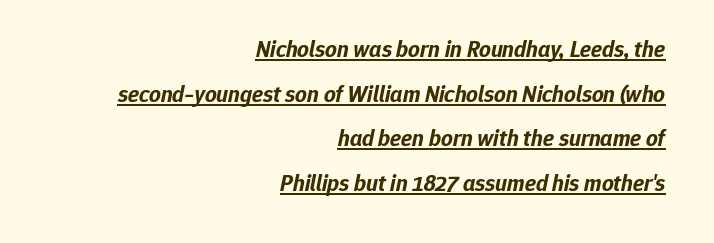
You'd pick this weight for a headline — it's a proper bold. Is there much room between lines? Yes — plenty of vertical air separates them. Slanted lettering throughout. The rendered words wear a rule along their underside.
